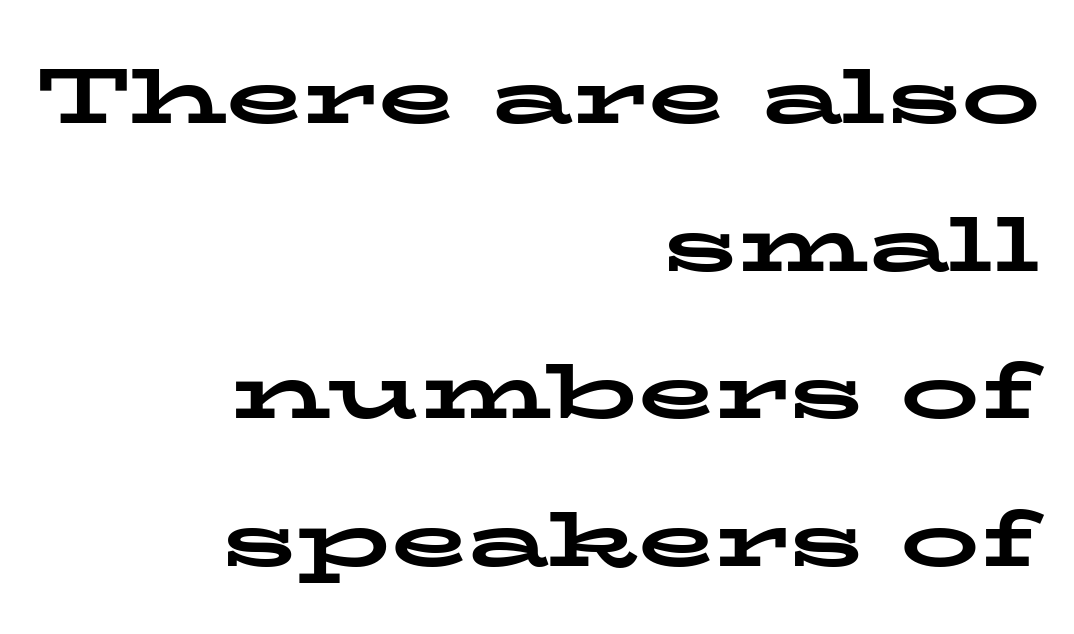
A student would call this right alignment; a typographer would say flush right, rag left. Glyph-to-glyph distance matches everyday printed text. Heft: maximum for text — a bold. Ascenders rise straight up at ninety degrees.
